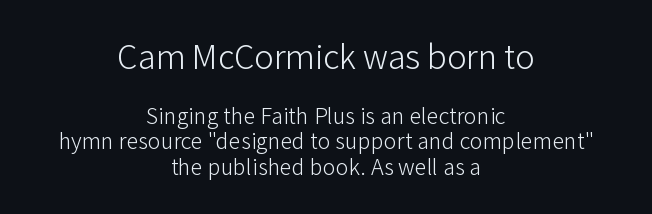
{"serif": "no", "italic": "no", "bold": "no", "weight": "light", "width": "normal", "stroke_contrast": "low", "x_height": "medium", "monospaced": "no", "underline": "no", "align": "center", "line_spacing": "tight", "line_spacing_ratio": 1.06, "letter_spacing": "normal", "letter_spacing_em": 0.0, "larger_block": "first", "size_ratio": 1.5, "glyph_px": 36}
